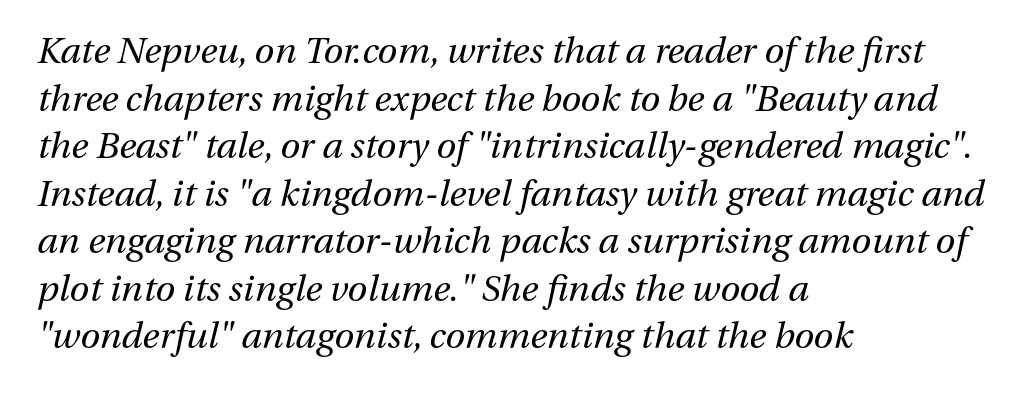
Q: Is the text bold? A: No.
Q: Is the text italic (slanted)? A: Yes, it leans right by about 13 degrees.
Q: Is the text underlined? A: No.
Q: How is the paragraph aligned? A: Left-aligned.
Q: Is the spacing between letters normal or unusually wide? A: Normal.
Q: Is the spacing between lines tight, normal or loose? A: Normal.
Q: Width (condensed, normal, or wide)? A: Normal.
Q: Stroke contrast? A: Medium.
Q: x-height? A: Medium.
Q: Monospaced? A: No.
